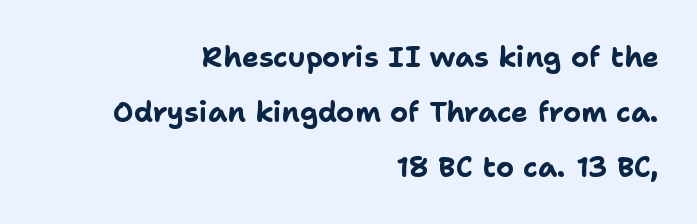
Q: Is the text bold? A: Yes.
Q: Is the text italic (slanted)? A: No, it is upright.
Q: Is the typeface a serif or a sans-serif typeface? A: Sans-serif.
Q: Is the text underlined? A: No.
Q: How is the paragraph aligned? A: Right-aligned.
Q: Is the spacing between letters normal or unusually wide? A: Normal.
Q: Is the spacing between lines tight, normal or loose? A: Loose.
Q: Width (condensed, normal, or wide)? A: Normal.
Q: Stroke contrast? A: Low.
Q: x-height? A: Medium.
Q: Monospaced? A: No.
